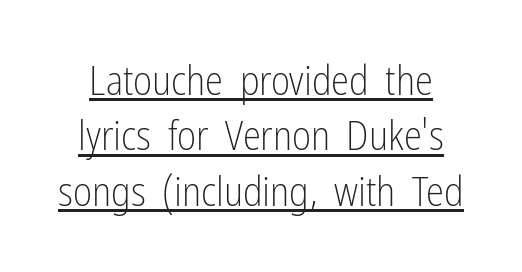
Students, note that the glyphs here touch the page at normal intervals. A rule runs beneath these lines of type. Varying glyph widths throughout — classic text-font behaviour. Rendered with straight, roman letterforms.
